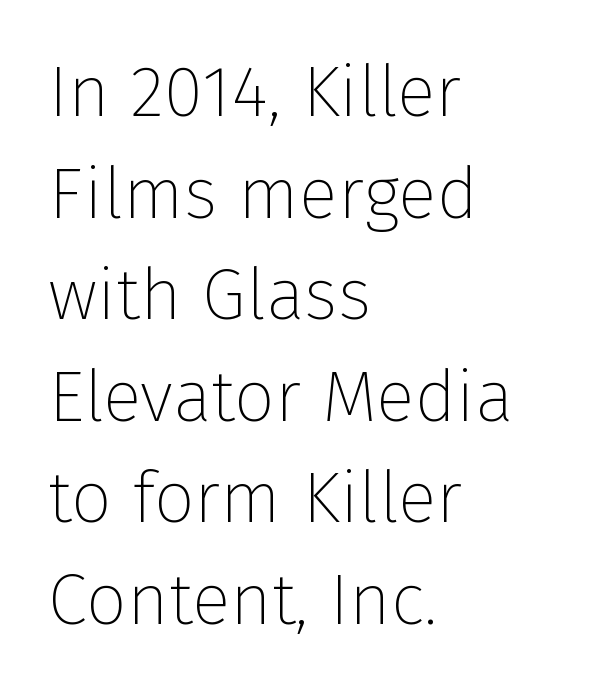
Q: Is the text bold? A: No.
Q: Is the text italic (slanted)? A: No, it is upright.
Q: Is the typeface a serif or a sans-serif typeface? A: Sans-serif.
Q: Is the text underlined? A: No.
Q: How is the paragraph aligned? A: Left-aligned.
Q: Is the spacing between letters normal or unusually wide? A: Normal.
Q: Is the spacing between lines tight, normal or loose? A: Normal.
Q: Width (condensed, normal, or wide)? A: Normal.
Q: Stroke contrast? A: Low.
Q: x-height? A: Medium.
Q: Monospaced? A: No.
